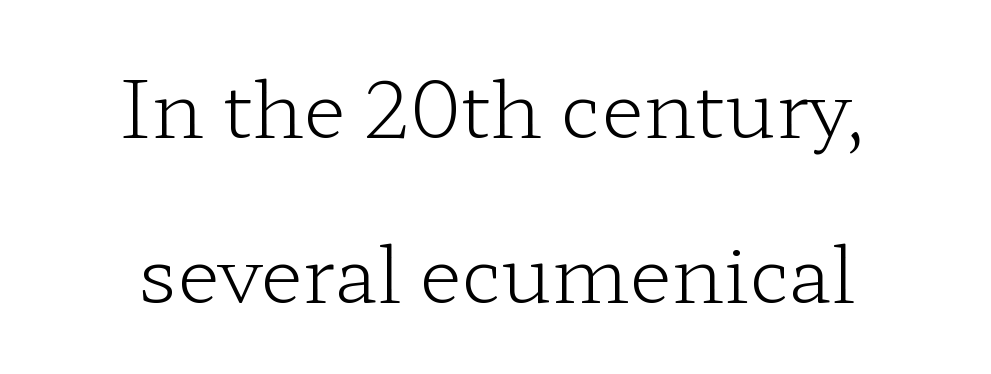
The typography opts for an upright posture over an oblique one. Looks like regular typesetting: each glyph gets only the width it needs. Classification — serif. Casual observation: everything's sitting right in the middle.
